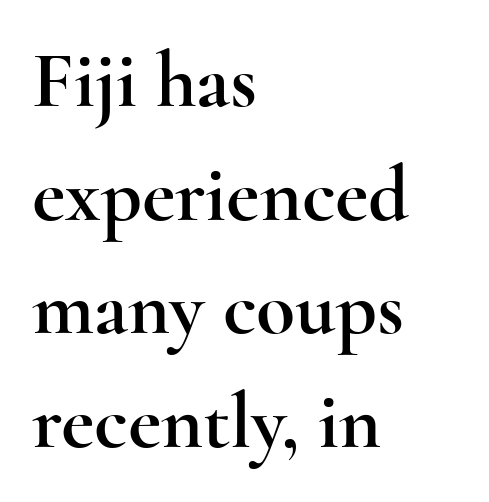
The image shows 80 px wide serif type, upright; set left-aligned, normal line spacing (1.42x), normal letter spacing, not underlined; a small x-height.
